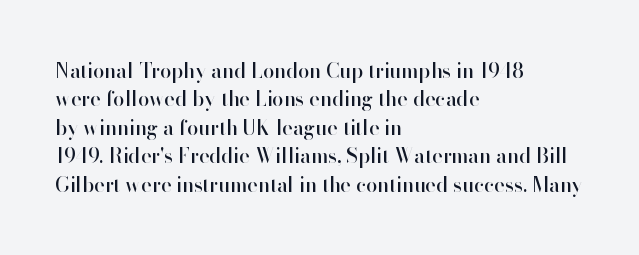
Reading down the block, your eye returns to a fixed left position each line. What stands out about the letter spacing? Nothing — it is the standard amount. The specimen reads as upright at a glance. The designer left line spacing at the default.
